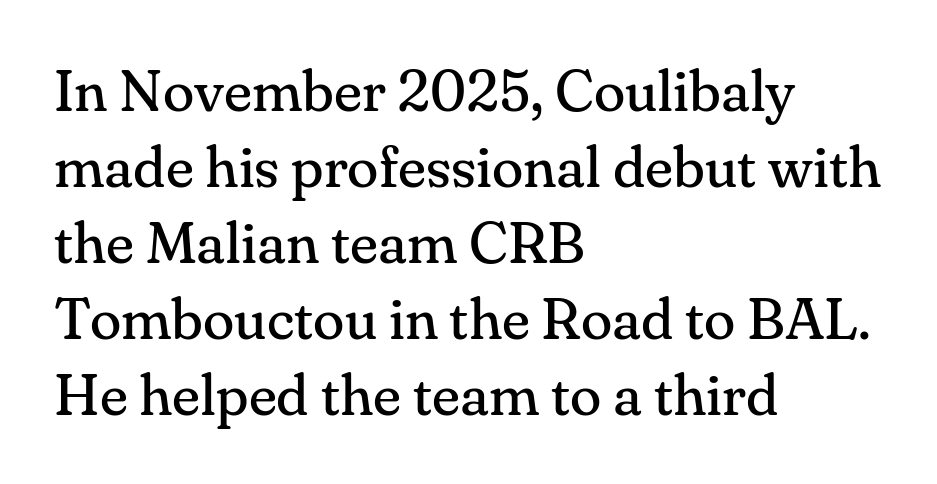
Reading down the block, your eye returns to a fixed left position each line. The cut favours lightness, reaching ordinary text weight at its darkest. Each word holds together tightly as a unit, with standard inter-letter gaps. Regarding serifs, this sample has them.
